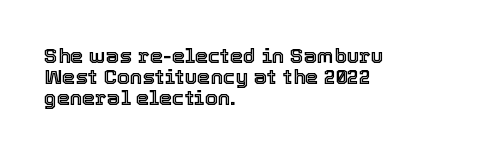
Q: Is the text italic (slanted)? A: No, it is upright.
Q: Is the text underlined? A: No.
Q: How is the paragraph aligned? A: Left-aligned.
Q: Is the spacing between letters normal or unusually wide? A: Normal.
Q: Is the spacing between lines tight, normal or loose? A: Tight.
